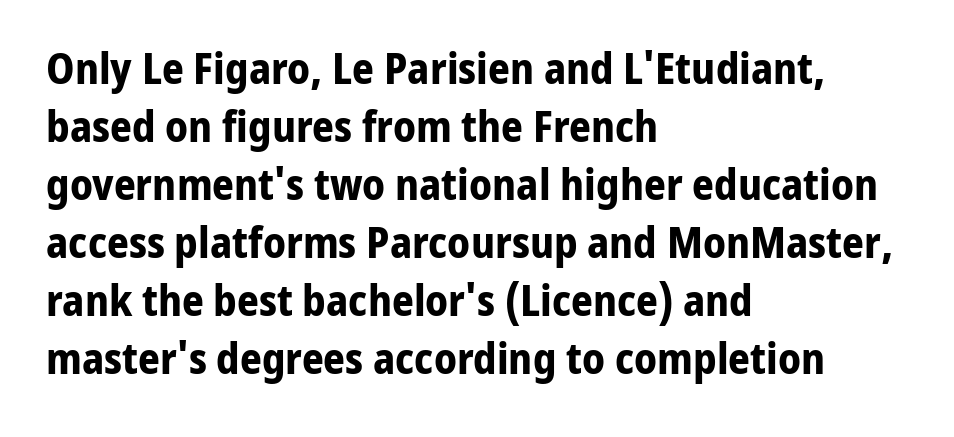
{"serif": "no", "italic": "no", "bold": "yes", "weight": "bold", "width": "normal", "stroke_contrast": "low", "x_height": "medium", "monospaced": "no", "underline": "no", "align": "left", "line_spacing": "normal", "line_spacing_ratio": 1.35, "letter_spacing": "normal", "letter_spacing_em": 0.0, "glyph_px": 43}
